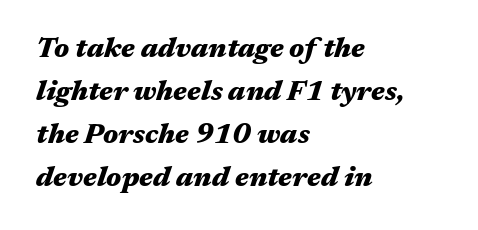
Q: Is the text bold? A: Yes.
Q: Is the text italic (slanted)? A: Yes, it leans right by about 17 degrees.
Q: Is the text underlined? A: No.
Q: How is the paragraph aligned? A: Left-aligned.
Q: Is the spacing between letters normal or unusually wide? A: Normal.
Q: Is the spacing between lines tight, normal or loose? A: Normal.
Q: Width (condensed, normal, or wide)? A: Wide.
Q: Stroke contrast? A: Medium.
Q: x-height? A: Medium.
Q: Monospaced? A: No.
